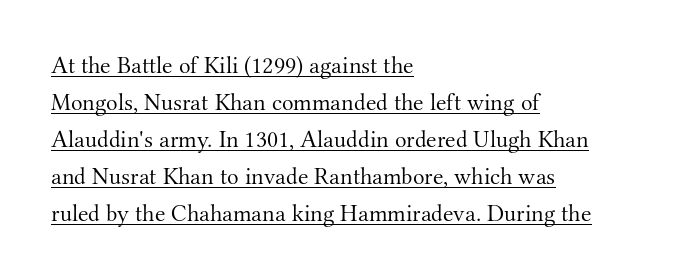
The image shows 24 px text type, upright; set left-aligned, normal line spacing (1.54x), normal letter spacing, underlined.
